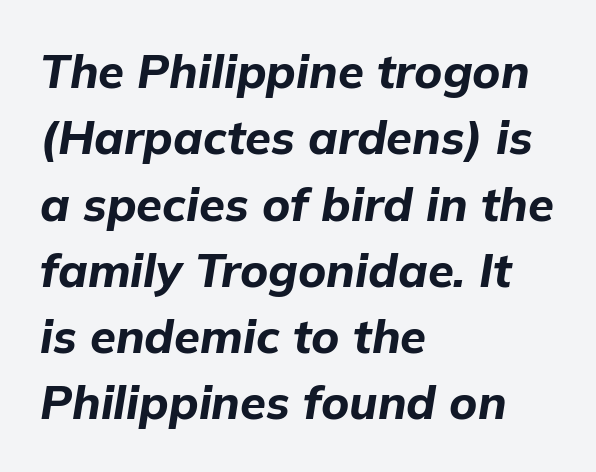
Has an underline been added? It has not. The rendering uses natural spacing where letterforms have individual widths. Between one letter and the next there's only the usual sliver of space. The typography opts for an oblique posture over an upright one. The vertical gap from one line to the next is medium. These lines stack with their left ends in a neat column.
